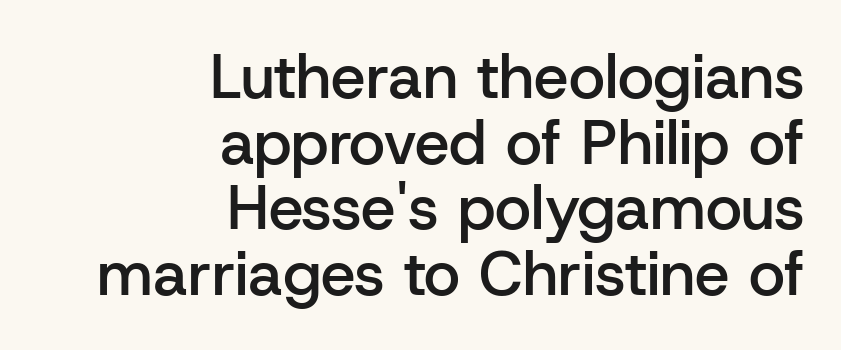
{"serif": "no", "italic": "no", "bold": "semi", "weight": "semibold", "width": "normal", "stroke_contrast": "low", "x_height": "medium", "monospaced": "no", "underline": "no", "align": "right", "line_spacing": "tight", "line_spacing_ratio": 1.06, "letter_spacing": "normal", "letter_spacing_em": 0.0, "glyph_px": 62}
